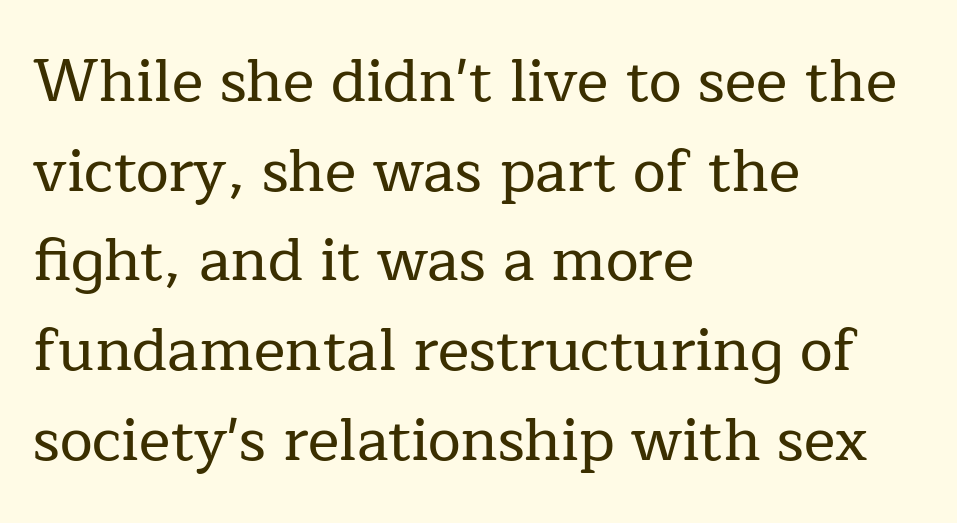
The image shows 59 px serif type, upright; set left-aligned, normal line spacing (1.52x), normal letter spacing, not underlined; low stroke contrast and a medium x-height.
